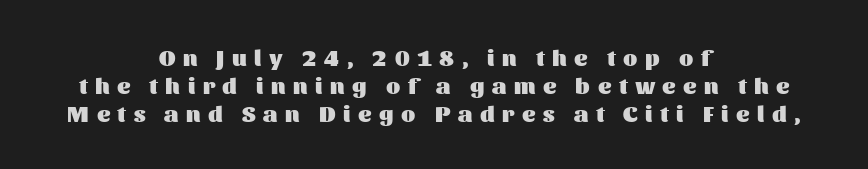
{"italic": "no", "bold": "yes", "underline": "no", "align": "center", "line_spacing_ratio": 1.21, "letter_spacing": "wide", "letter_spacing_em": 0.33, "glyph_px": 23}
